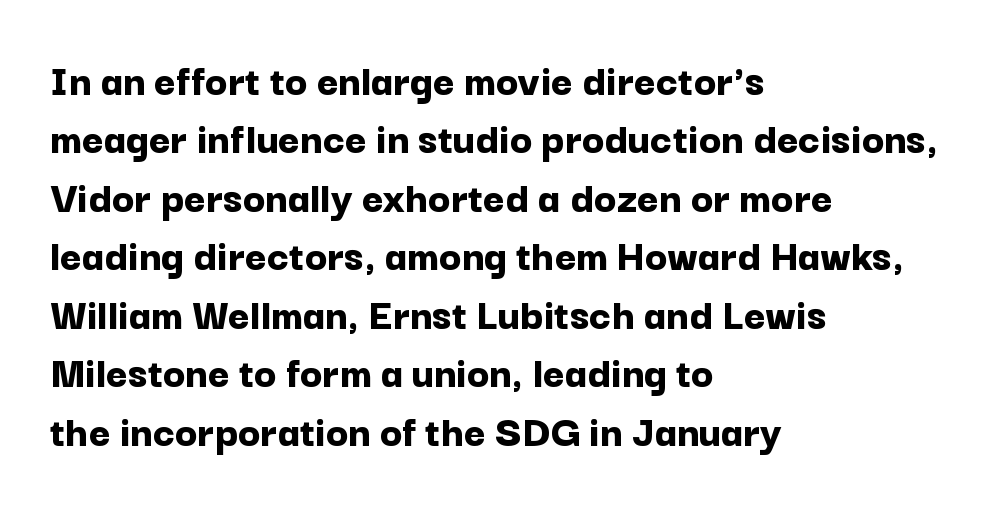
{"serif": "no", "italic": "no", "bold": "yes", "weight": "bold", "width": "normal", "stroke_contrast": "low", "x_height": "medium", "monospaced": "no", "underline": "no", "align": "left", "line_spacing": "normal", "line_spacing_ratio": 1.27, "letter_spacing": "normal", "letter_spacing_em": 0.0, "glyph_px": 46}
